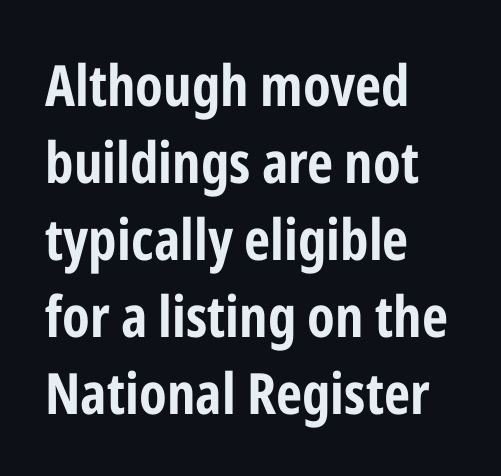
Each new line begins a customary step beneath the previous one. The face used here has the dense, thick strokes of a bold. How are the letters spaced? Ordinarily, with no added tracking. If you drew a line through each stem, it would be perfectly vertical. This sample uses a sans-serif face. The passage is arranged the way most books set body copy — flush left.
